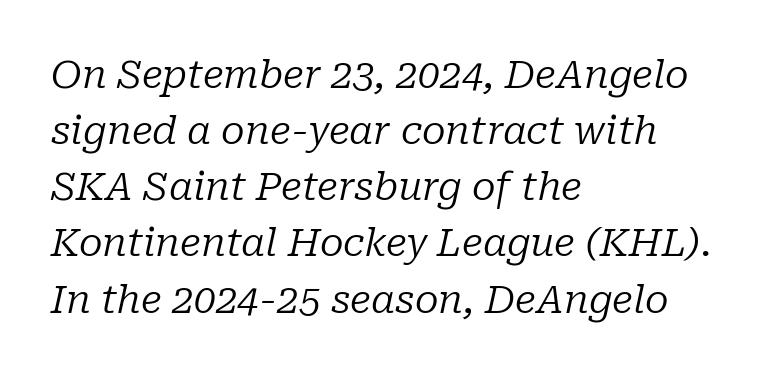
Q: Is the text bold? A: No.
Q: Is the text italic (slanted)? A: Yes, it leans right by about 10 degrees.
Q: Is the typeface a serif or a sans-serif typeface? A: Serif.
Q: Is the text underlined? A: No.
Q: How is the paragraph aligned? A: Left-aligned.
Q: Is the spacing between letters normal or unusually wide? A: Normal.
Q: Is the spacing between lines tight, normal or loose? A: Normal.
Q: Width (condensed, normal, or wide)? A: Normal.
Q: Stroke contrast? A: Low.
Q: x-height? A: Medium.
Q: Monospaced? A: No.
